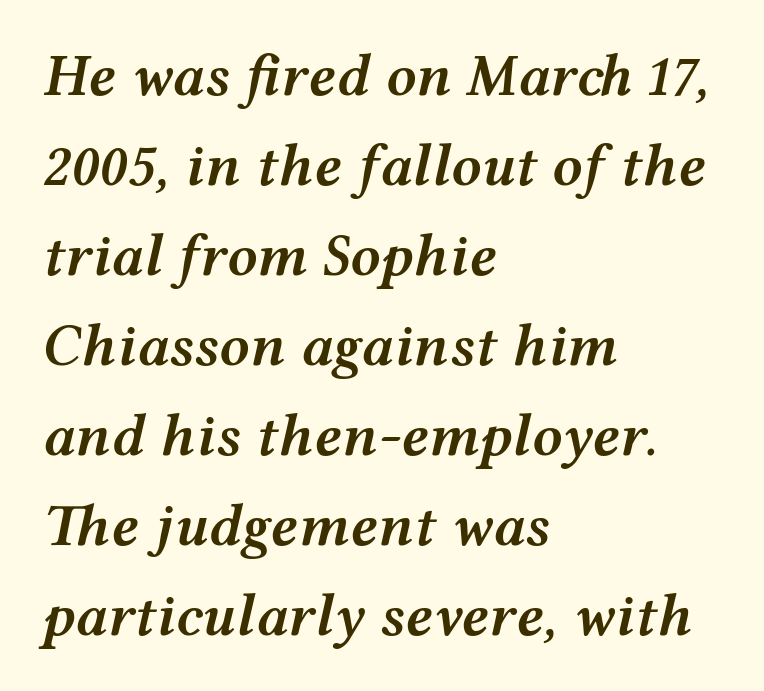
Q: Is the text bold? A: Semi-bold.
Q: Is the text italic (slanted)? A: Yes, it leans right by about 12 degrees.
Q: Is the text underlined? A: No.
Q: How is the paragraph aligned? A: Left-aligned.
Q: Is the spacing between letters normal or unusually wide? A: Normal.
Q: Is the spacing between lines tight, normal or loose? A: Normal.
Q: Width (condensed, normal, or wide)? A: Wide.
Q: Stroke contrast? A: Medium.
Q: x-height? A: Medium.
Q: Monospaced? A: No.
